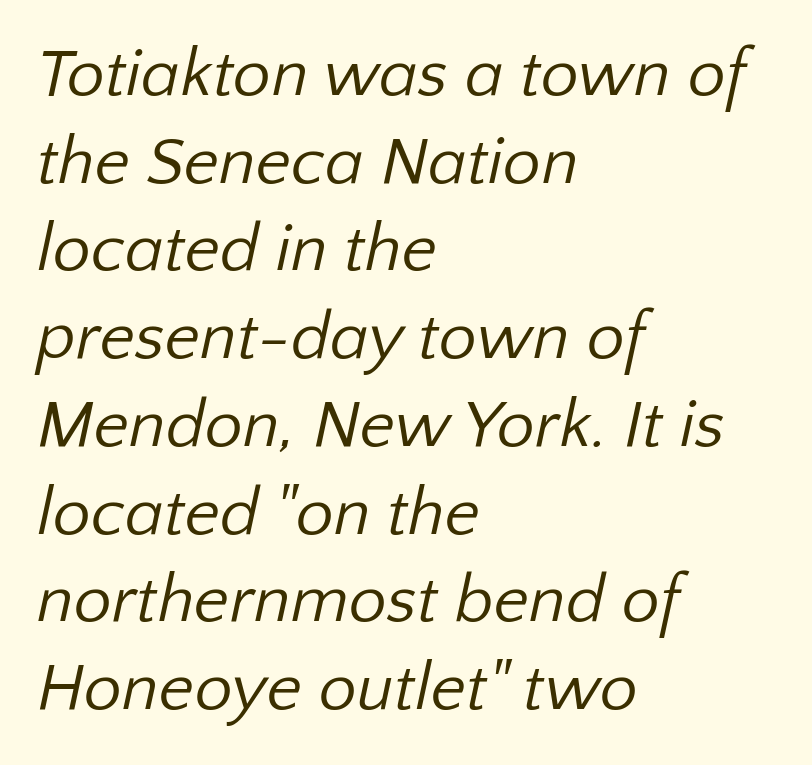
The image shows 68 px regular-weight sans-serif type; set left-aligned, normal line spacing (1.29x), normal letter spacing, not underlined; low stroke contrast and a medium x-height.
